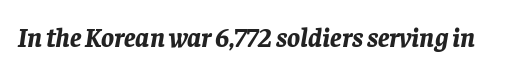
Q: Is the text bold? A: Yes.
Q: Is the text italic (slanted)? A: Yes, it leans right by about 8 degrees.
Q: Is the text underlined? A: No.
Q: Is the spacing between letters normal or unusually wide? A: Normal.
